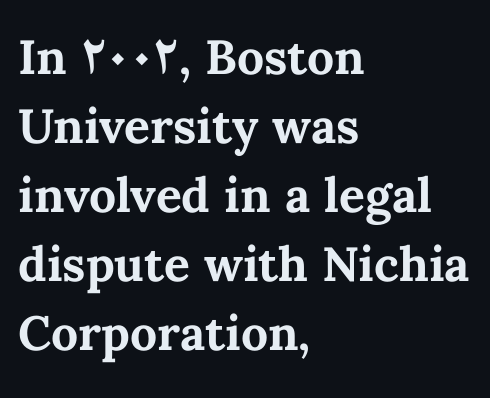
Q: Is the text bold? A: Yes.
Q: Is the text italic (slanted)? A: No, it is upright.
Q: Is the text underlined? A: No.
Q: How is the paragraph aligned? A: Left-aligned.
Q: Is the spacing between letters normal or unusually wide? A: Normal.
Q: Is the spacing between lines tight, normal or loose? A: Normal.
Q: Width (condensed, normal, or wide)? A: Normal.
Q: Stroke contrast? A: Medium.
Q: x-height? A: Medium.
Q: Monospaced? A: No.
